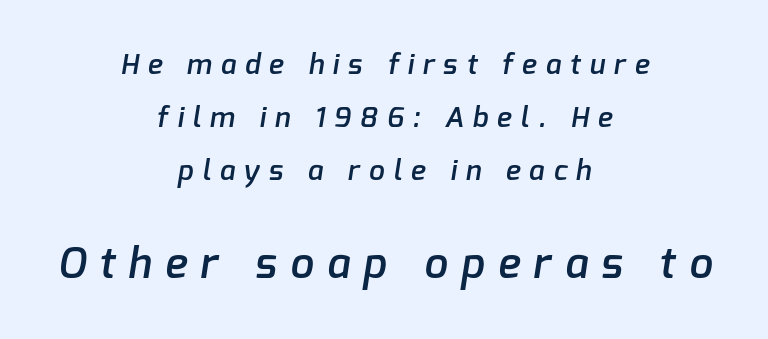
The image shows 42 px semibold sans-serif type; set centered, loose line spacing (1.9x), unusually wide letter spacing (+0.32 em), not underlined; the second (bottom) block is 1.5x larger; low stroke contrast and a medium x-height.
